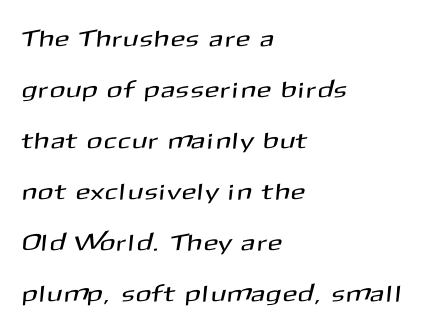
Q: Is the text underlined? A: No.
Q: How is the paragraph aligned? A: Left-aligned.
Q: Is the spacing between lines tight, normal or loose? A: Loose.
